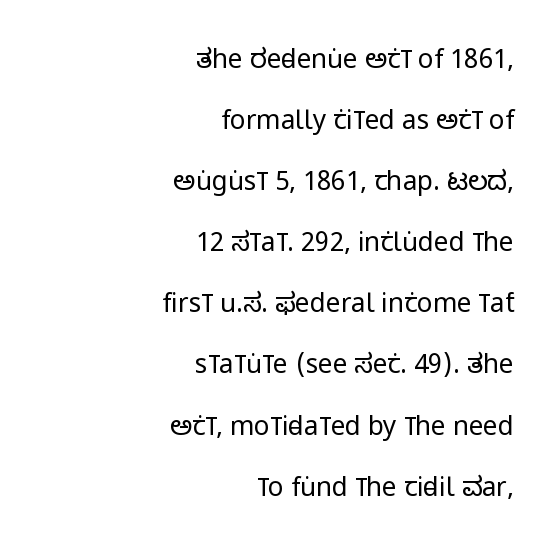
The setting favours the right margin, as signatures and pull-quotes sometimes do. Posture: upright roman. Here the glyphs are tracked normally, forming tight word shapes. How would I describe the line gaps? Wide and relaxed.
